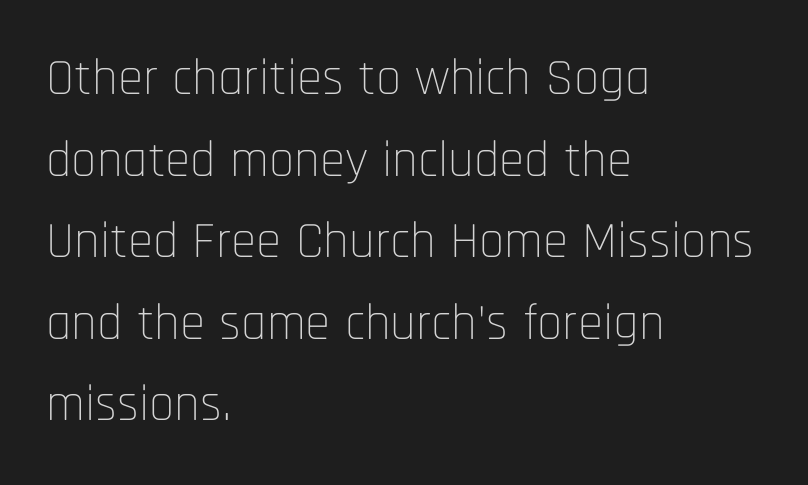
{"serif": "no", "italic": "no", "bold": "no", "weight": "thin", "width": "condensed", "stroke_contrast": "low", "x_height": "large", "monospaced": "no", "underline": "no", "align": "left", "line_spacing": "normal", "line_spacing_ratio": 1.6, "letter_spacing": "normal", "letter_spacing_em": 0.0, "glyph_px": 51}
